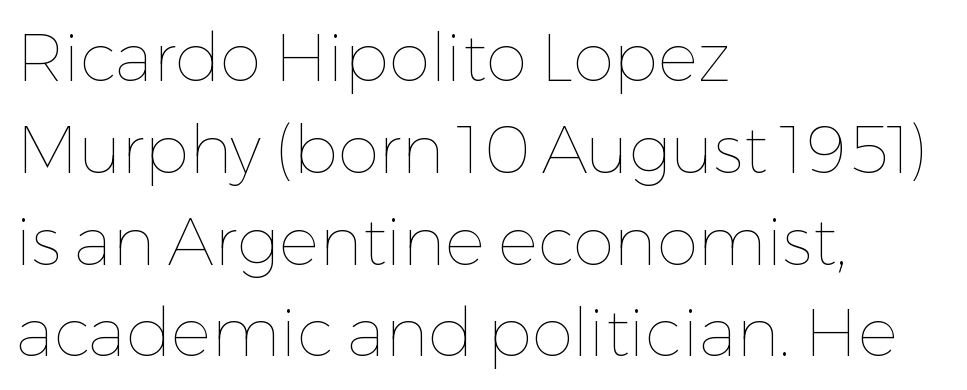
{"italic": "no", "bold": "no", "weight": "thin", "width": "normal", "stroke_contrast": "low", "x_height": "medium", "monospaced": "no", "underline": "no", "align": "left", "line_spacing": "normal", "line_spacing_ratio": 1.37, "letter_spacing": "normal", "letter_spacing_em": 0.0, "glyph_px": 67}
